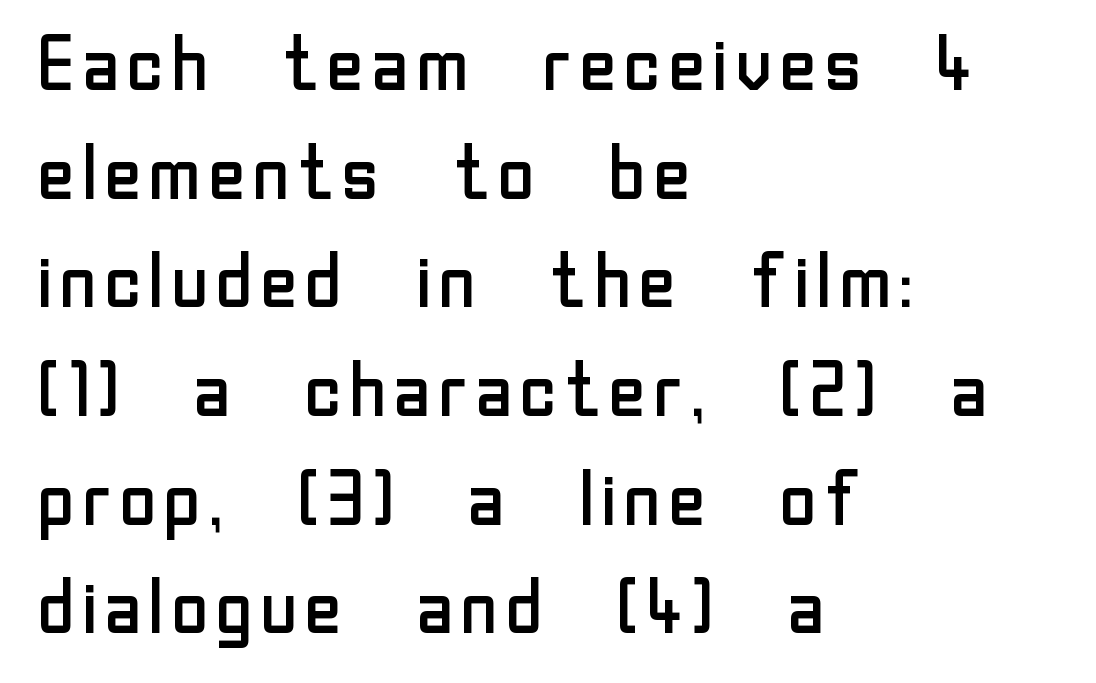
The letters advance in unequal steps, a hallmark of proportional type. Leading matches the norm, producing a regular column. The string is rendered with underlining switched off. Check where the strokes stop: nothing finishes them off — pure sans. Which margin do the lines hug? The left one — the right edge is uneven. Unlike italic type, these characters show no tilt at all.
